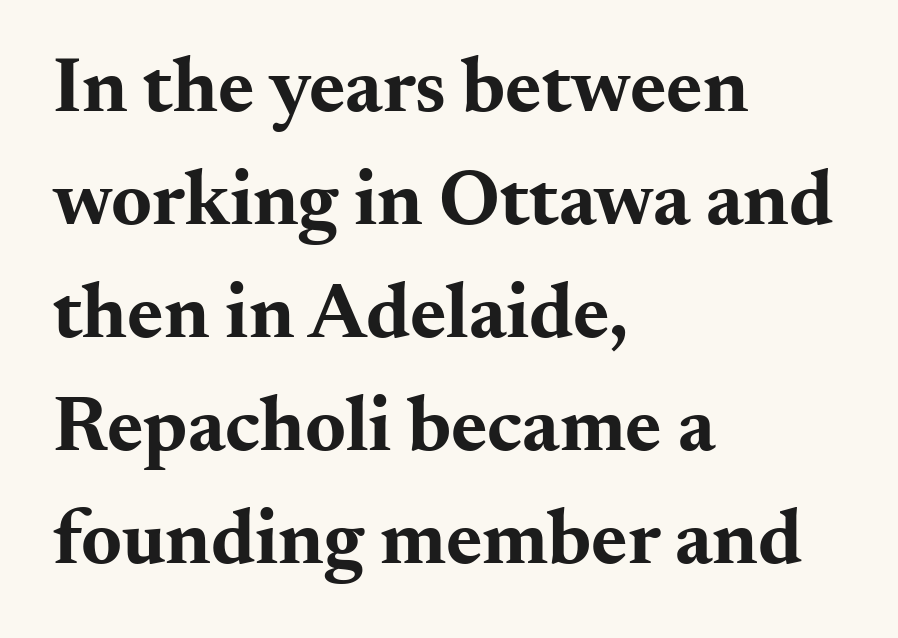
The image shows 78 px bold, wide serif type, upright; set left-aligned, normal line spacing (1.45x), normal letter spacing, not underlined; medium stroke contrast and a small x-height.
